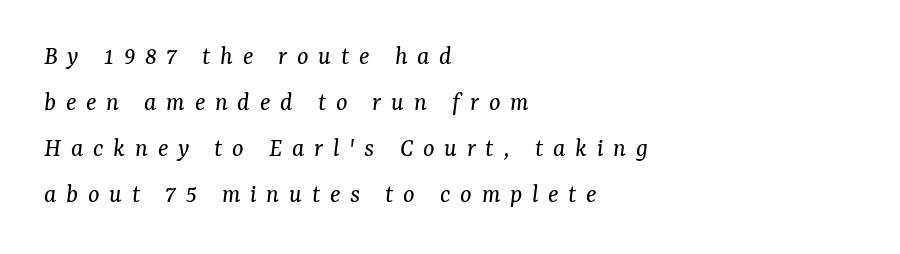
{"italic": "yes", "lean": "right", "slant_degrees": 7, "bold": "no", "underline": "no", "align": "left", "line_spacing": "normal", "line_spacing_ratio": 1.7, "letter_spacing": "wide", "letter_spacing_em": 0.36, "glyph_px": 27}
